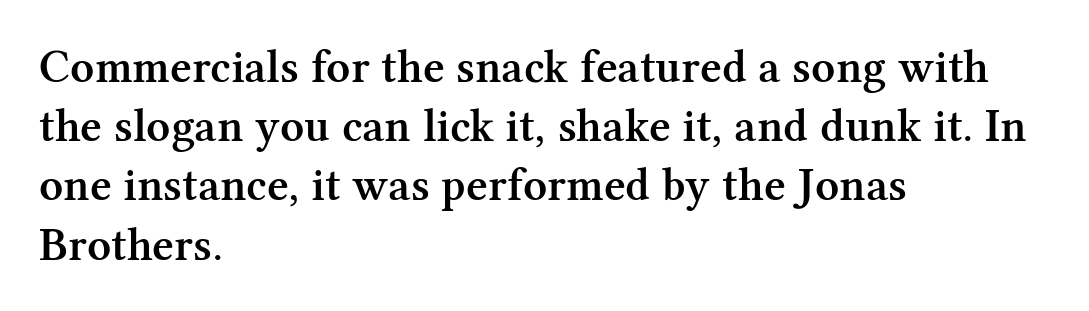
Q: Is the text bold? A: Semi-bold.
Q: Is the text italic (slanted)? A: No, it is upright.
Q: Is the typeface a serif or a sans-serif typeface? A: Serif.
Q: Is the text underlined? A: No.
Q: How is the paragraph aligned? A: Left-aligned.
Q: Is the spacing between letters normal or unusually wide? A: Normal.
Q: Is the spacing between lines tight, normal or loose? A: Normal.
Q: Width (condensed, normal, or wide)? A: Normal.
Q: Stroke contrast? A: Medium.
Q: x-height? A: Medium.
Q: Monospaced? A: No.
